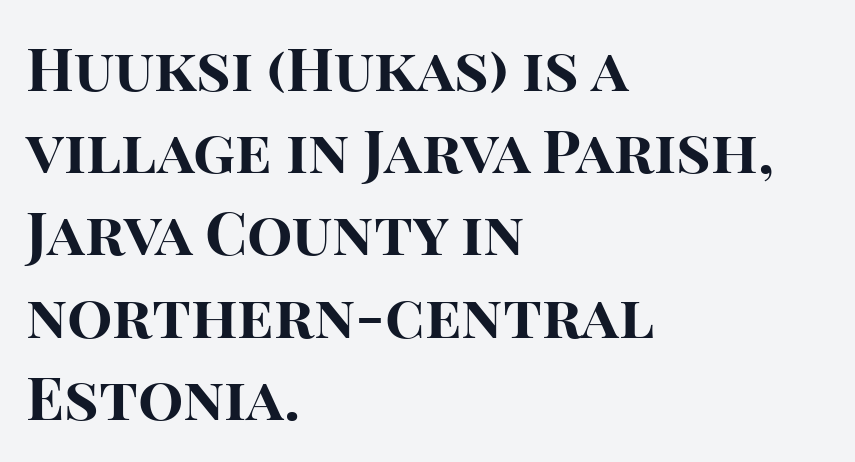
{"serif": "no", "italic": "no", "bold": "yes", "weight": "bold", "width": "normal", "stroke_contrast": "high", "x_height": "large", "monospaced": "no", "underline": "no", "align": "left", "line_spacing": "normal", "line_spacing_ratio": 1.37, "letter_spacing": "normal", "letter_spacing_em": 0.0, "glyph_px": 60}
